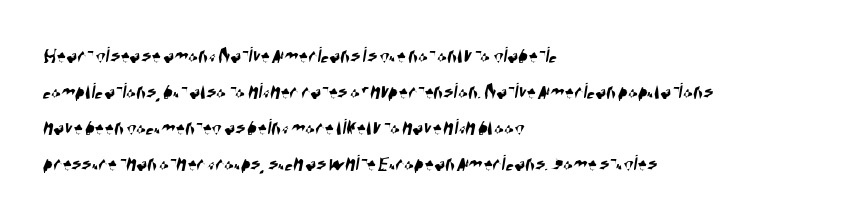
Compared with typical paragraphs, the rows here are spaced about the same. Short note: letters normally spaced. Visually the block forms a straight wall on the left and a jagged coastline on the right. The gap between lines stays unmarked.
